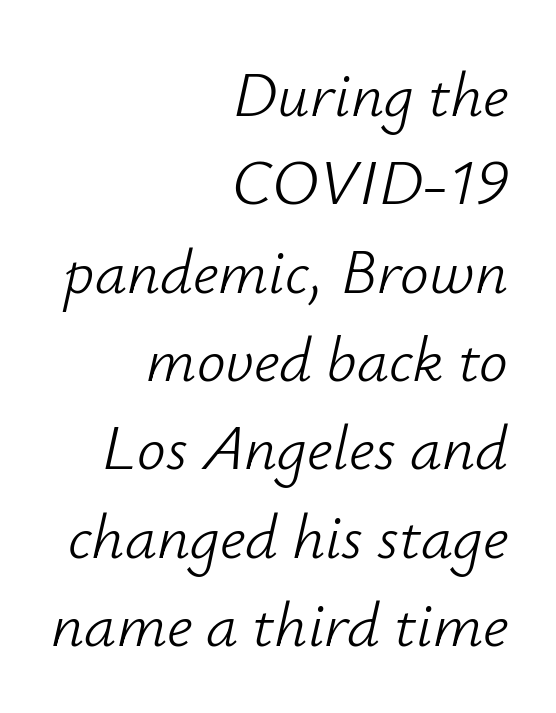
Q: Is the text bold? A: No.
Q: Is the text italic (slanted)? A: Yes, it leans right by about 12 degrees.
Q: Is the text underlined? A: No.
Q: How is the paragraph aligned? A: Right-aligned.
Q: Is the spacing between letters normal or unusually wide? A: Normal.
Q: Is the spacing between lines tight, normal or loose? A: Normal.
Q: Width (condensed, normal, or wide)? A: Normal.
Q: Stroke contrast? A: Low.
Q: x-height? A: Small.
Q: Monospaced? A: No.
